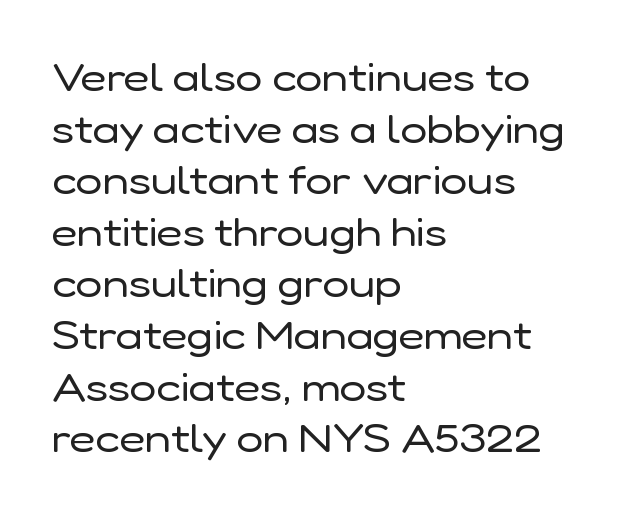
{"serif": "no", "italic": "no", "bold": "no", "weight": "regular", "width": "normal", "stroke_contrast": "low", "x_height": "medium", "monospaced": "no", "underline": "no", "align": "left", "line_spacing": "normal", "line_spacing_ratio": 1.29, "letter_spacing": "normal", "letter_spacing_em": 0.0, "glyph_px": 40}
